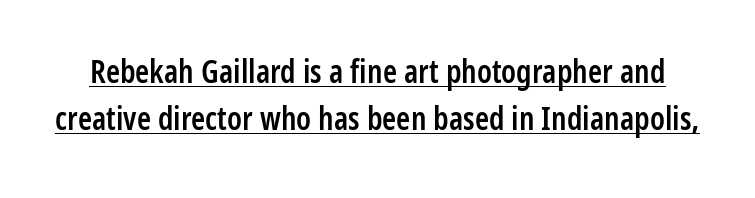
Q: Is the text bold? A: Semi-bold.
Q: Is the text italic (slanted)? A: No, it is upright.
Q: Is the typeface a serif or a sans-serif typeface? A: Sans-serif.
Q: Is the text underlined? A: Yes.
Q: Is the spacing between letters normal or unusually wide? A: Normal.
Q: Is the spacing between lines tight, normal or loose? A: Normal.
Q: Width (condensed, normal, or wide)? A: Condensed.
Q: Stroke contrast? A: Low.
Q: x-height? A: Medium.
Q: Monospaced? A: No.
